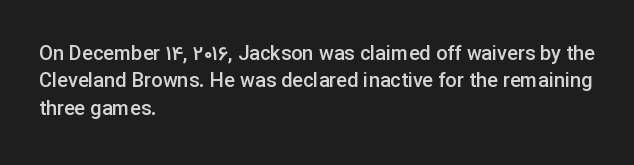
The image shows 20 px text type, upright; set left-aligned, normal line spacing (1.37x), normal letter spacing, not underlined.
